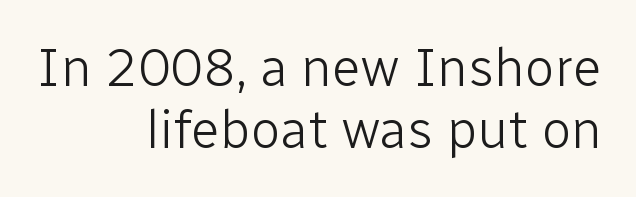
Leading: reduced. Line ends are locked; line starts wander. A clean baseline with only descenders dipping below it. Vertical strokes here are truly vertical. These lines are rendered in a variable-pitch font. Between one letter and the next there's only the usual sliver of space.
